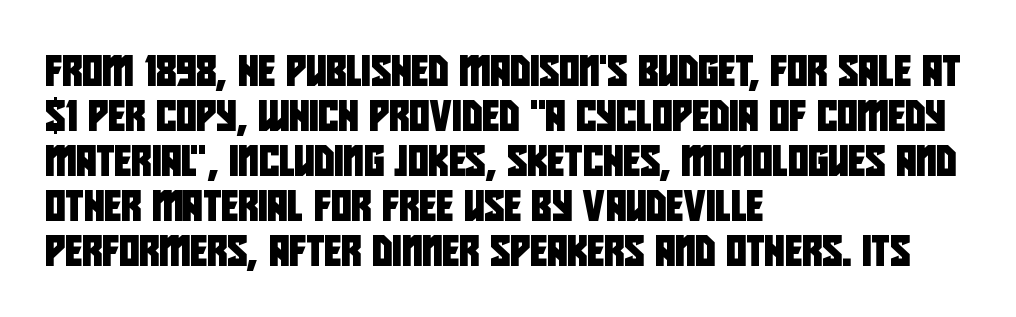
Q: Is the typeface a serif or a sans-serif typeface? A: Sans-serif.
Q: Is the text underlined? A: No.
Q: How is the paragraph aligned? A: Left-aligned.
Q: Is the spacing between letters normal or unusually wide? A: Normal.
Q: Is the spacing between lines tight, normal or loose? A: Normal.
Q: Width (condensed, normal, or wide)? A: Condensed.
Q: Stroke contrast? A: Low.
Q: x-height? A: Large.
Q: Monospaced? A: No.
